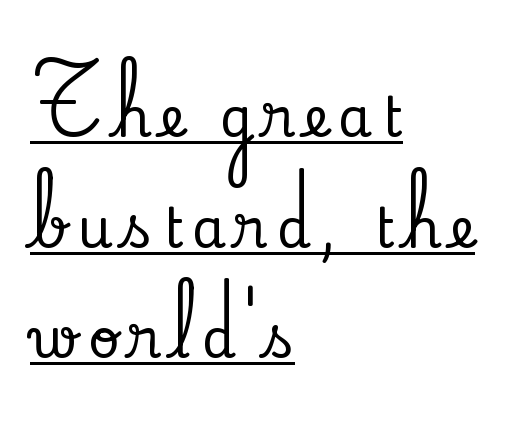
Underline: present. This rendering employs a face with finishing strokes, i.e., a serif. Successive baselines arrive slowly, with a big drop between each. The rendering uses natural spacing where letterforms have individual widths.
